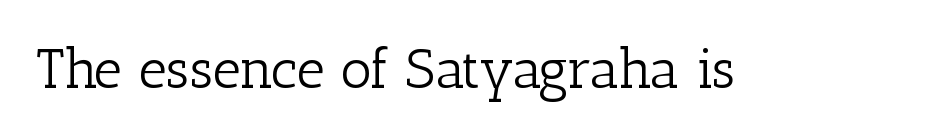
Letter spacing: default. Here the designer chose a conventional face with non-uniform glyph widths. The designer went with a serif here, giving each stem small feet. The gap between lines stays unmarked. The letters look calm and open, with moderate or lighter stems. Designer's note — italics off, roman on.
